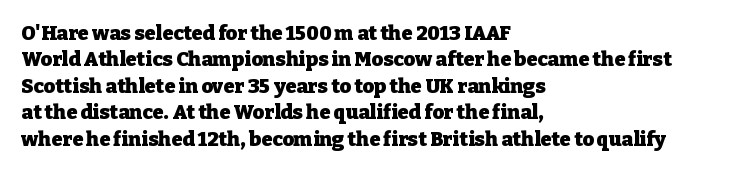
No extra tracking has been applied to these lines. The font is running at its bold setting. Students, observe: this is what conventionally led text looks like. Ascenders rise straight up at ninety degrees.
